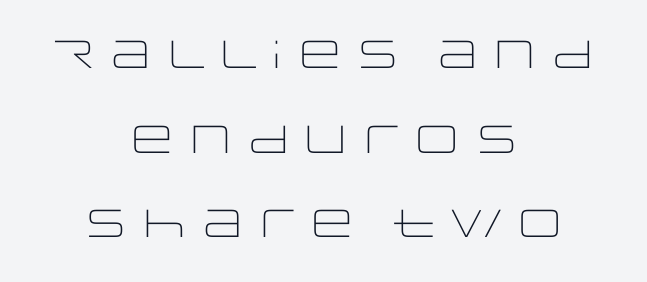
The image shows 39 px light, wide sans-serif type, upright; set centered, loose line spacing (2.17x), normal letter spacing, not underlined; low stroke contrast and a large x-height.
